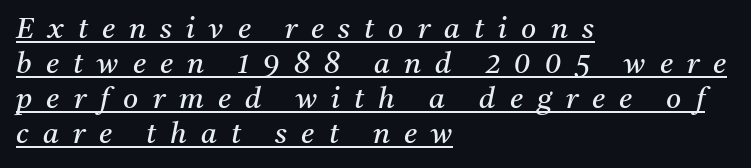
Glyph-to-glyph distance is far greater than everyday printed text. Note: serifs present on the glyphs. It's the slanting kind of type. Think of a printed novel: that variable character pitch is what you see here. Weight: in the light-to-regular range.
